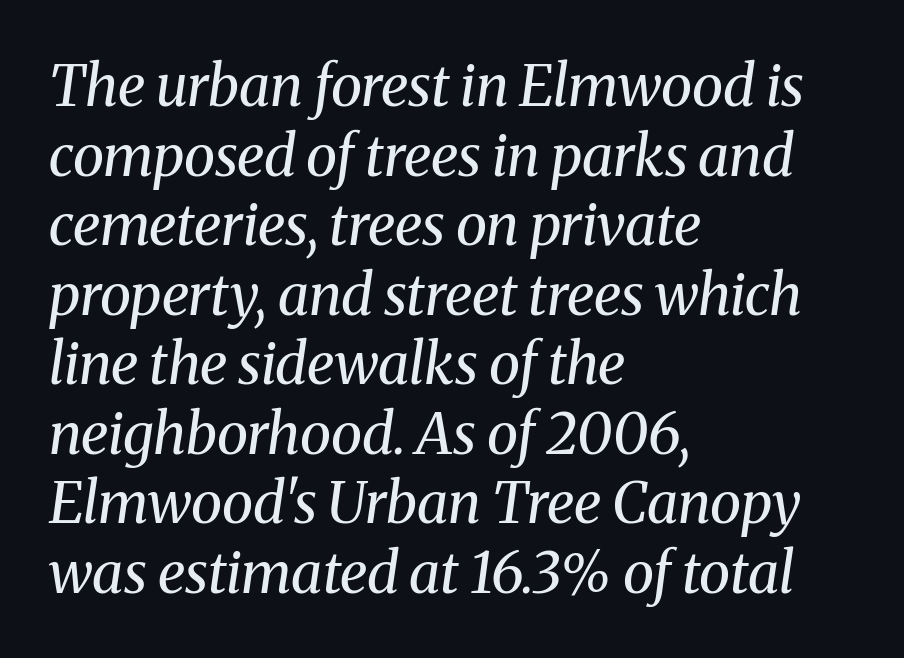
The image shows 57 px regular-weight serif type, italic (leaning right); set left-aligned, line spacing 1.22x, normal letter spacing, not underlined; medium stroke contrast and a medium x-height.
